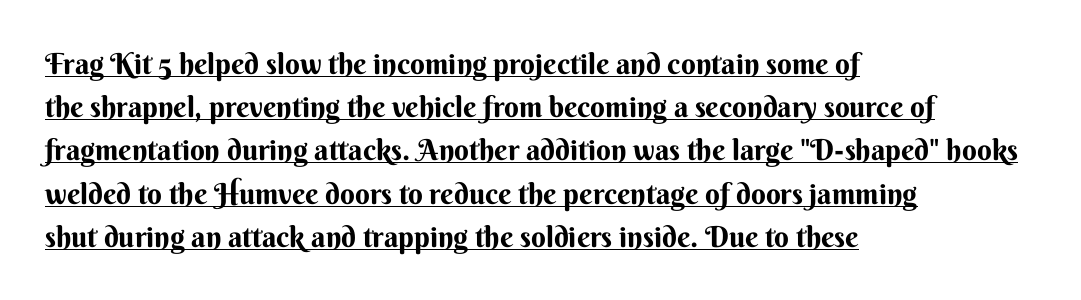
{"serif": "no", "italic": "no", "width": "normal", "stroke_contrast": "medium", "x_height": "small", "monospaced": "no", "underline": "yes", "align": "left", "line_spacing": "normal", "line_spacing_ratio": 1.49, "letter_spacing": "normal", "letter_spacing_em": 0.0, "glyph_px": 29}
